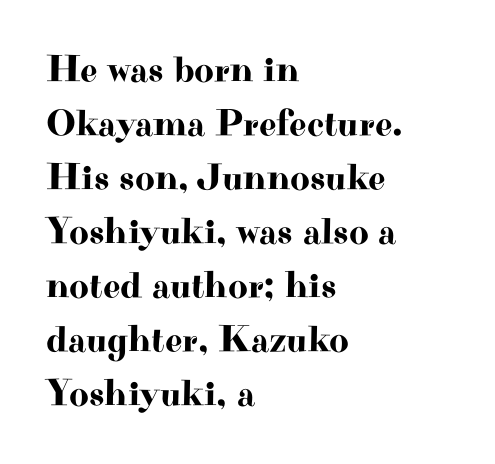
Q: Is the text italic (slanted)? A: No, it is upright.
Q: Is the typeface a serif or a sans-serif typeface? A: Serif.
Q: Is the text underlined? A: No.
Q: How is the paragraph aligned? A: Left-aligned.
Q: Is the spacing between letters normal or unusually wide? A: Normal.
Q: Is the spacing between lines tight, normal or loose? A: Normal.
Q: Width (condensed, normal, or wide)? A: Wide.
Q: Stroke contrast? A: High.
Q: x-height? A: Small.
Q: Monospaced? A: No.
